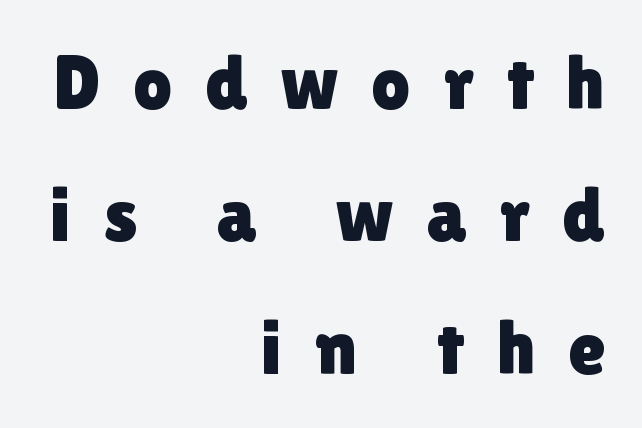
The image shows 77 px sans-serif type, upright; set right-aligned, line spacing 1.72x, unusually wide letter spacing (+0.42 em), not underlined; a medium x-height.
